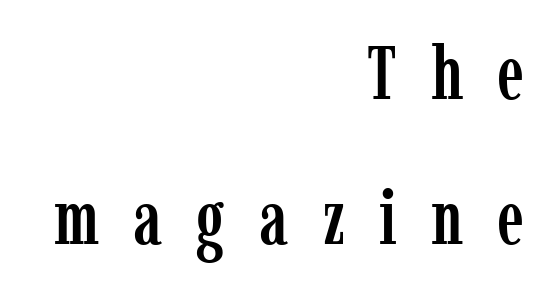
Has an underline been added? It has not. It's the straight-up-and-down kind of type. The type family on display is of the serif kind. The vertical gap from one line to the next is large. The letterforms stand isolated, each surrounded by extra space. Teacher's note: observe the even right margin — that is flush-right alignment.
